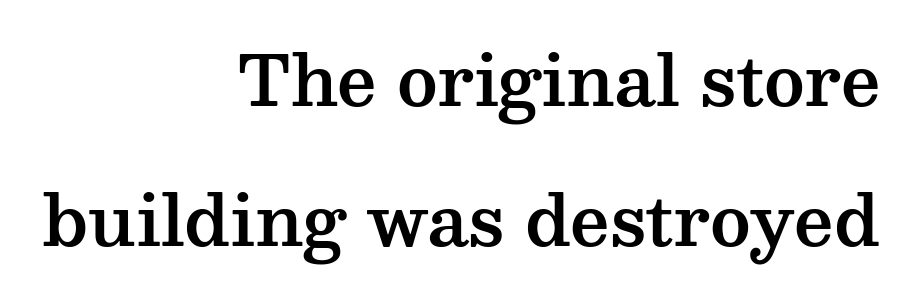
Q: Is the text italic (slanted)? A: No, it is upright.
Q: Is the typeface a serif or a sans-serif typeface? A: Serif.
Q: Is the text underlined? A: No.
Q: How is the paragraph aligned? A: Right-aligned.
Q: Is the spacing between letters normal or unusually wide? A: Normal.
Q: Is the spacing between lines tight, normal or loose? A: Loose.
Q: Width (condensed, normal, or wide)? A: Wide.
Q: Stroke contrast? A: Medium.
Q: x-height? A: Medium.
Q: Monospaced? A: No.
